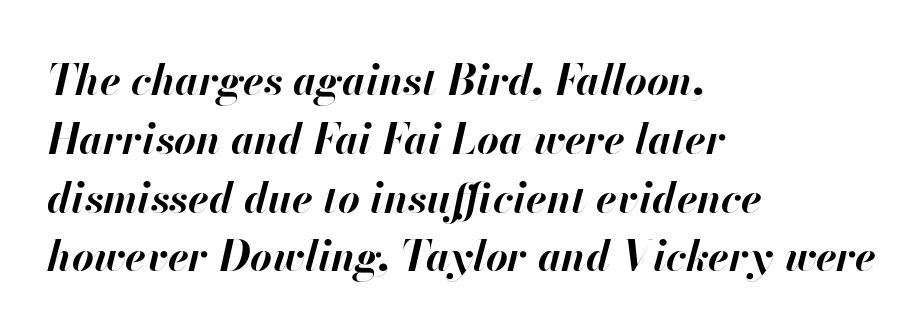
Q: Is the text bold? A: Yes.
Q: Is the text italic (slanted)? A: Yes, it leans right by about 13 degrees.
Q: Is the text underlined? A: No.
Q: How is the paragraph aligned? A: Left-aligned.
Q: Is the spacing between letters normal or unusually wide? A: Normal.
Q: Is the spacing between lines tight, normal or loose? A: Normal.
Q: Width (condensed, normal, or wide)? A: Normal.
Q: Stroke contrast? A: High.
Q: x-height? A: Small.
Q: Monospaced? A: No.
